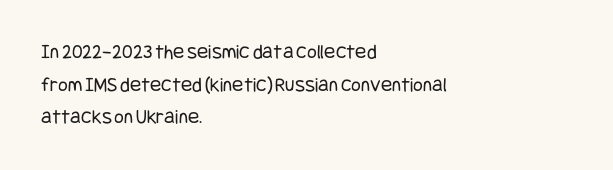
The image shows 21 px text type, upright; set left-aligned, normal line spacing (1.55x), normal letter spacing, not underlined.
